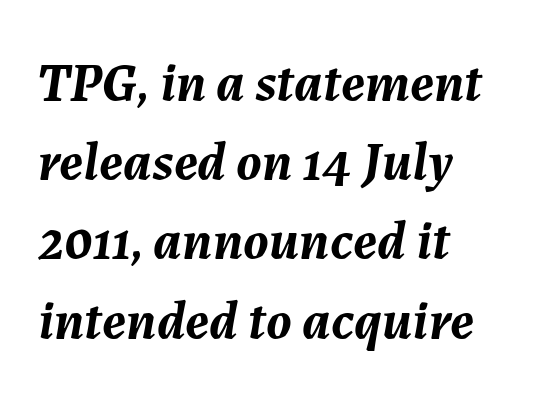
Q: Is the text bold? A: Yes.
Q: Is the text italic (slanted)? A: Yes, it leans right by about 7 degrees.
Q: Is the text underlined? A: No.
Q: How is the paragraph aligned? A: Left-aligned.
Q: Is the spacing between letters normal or unusually wide? A: Normal.
Q: Is the spacing between lines tight, normal or loose? A: Normal.
Q: Width (condensed, normal, or wide)? A: Normal.
Q: Stroke contrast? A: Medium.
Q: x-height? A: Medium.
Q: Monospaced? A: No.
